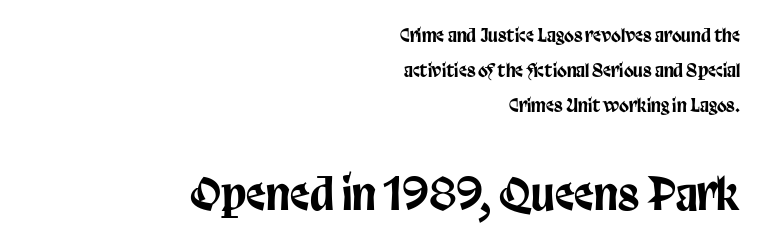
Q: Is the text italic (slanted)? A: No, it is upright.
Q: Is the typeface a serif or a sans-serif typeface? A: Sans-serif.
Q: Is the text underlined? A: No.
Q: How is the paragraph aligned? A: Right-aligned.
Q: Is the spacing between letters normal or unusually wide? A: Normal.
Q: Is the spacing between lines tight, normal or loose? A: Loose.
Q: Which block of text is set in a larger size, the first (top) or the second (bottom)? A: The second (bottom) one.
Q: Width (condensed, normal, or wide)? A: Condensed.
Q: Stroke contrast? A: Low.
Q: x-height? A: Large.
Q: Monospaced? A: No.
